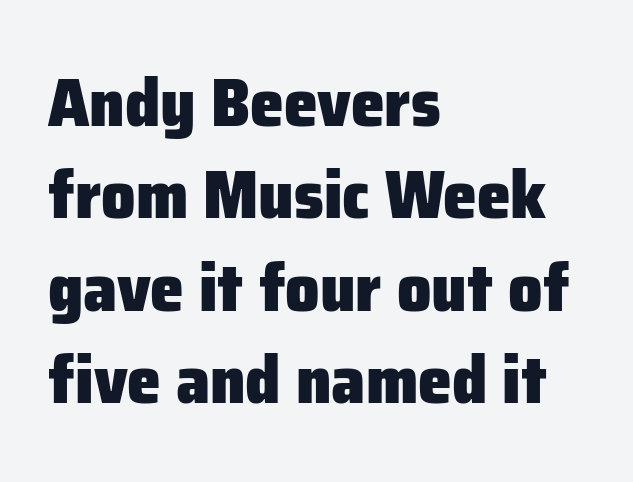
In CSS terms this would be text-align: left. The line-height multiplier appears to be the usual default. Typesetter's note: full bold, strokes at maximum text heaviness. Observe the ordinary spacing: letters are neighbours, not strangers. The glyphs are unaccompanied by any horizontal stroke below them.
